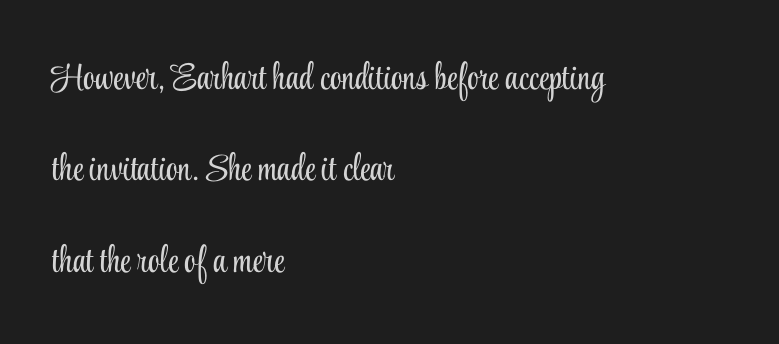
The image shows 37 px light, condensed serif type; set left-aligned, loose line spacing (2.47x), normal letter spacing, not underlined; low stroke contrast and a small x-height.
